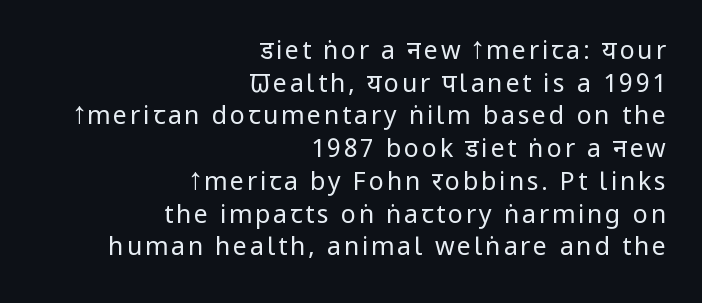
It's the straight-up-and-down kind of type. This reads as an unemphasized weight, regular at the heaviest. The gap between lines stays unmarked. A student would call this right alignment; a typographer would say flush right, rag left. The designer left line spacing at the default.
